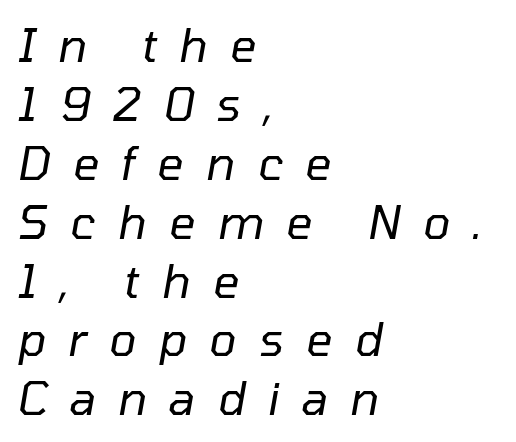
{"italic": "yes", "lean": "right", "slant_degrees": 10, "bold": "no", "weight": "regular", "width": "normal", "stroke_contrast": "low", "x_height": "medium", "monospaced": "no", "underline": "no", "align": "left", "line_spacing": "normal", "line_spacing_ratio": 1.28, "letter_spacing": "wide", "letter_spacing_em": 0.48, "glyph_px": 46}
